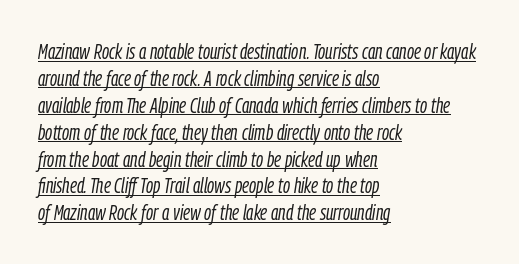
Q: Is the text bold? A: No.
Q: Is the text italic (slanted)? A: Yes, it leans right by about 9 degrees.
Q: Is the text underlined? A: Yes.
Q: How is the paragraph aligned? A: Left-aligned.
Q: Is the spacing between letters normal or unusually wide? A: Normal.
Q: Is the spacing between lines tight, normal or loose? A: Normal.
